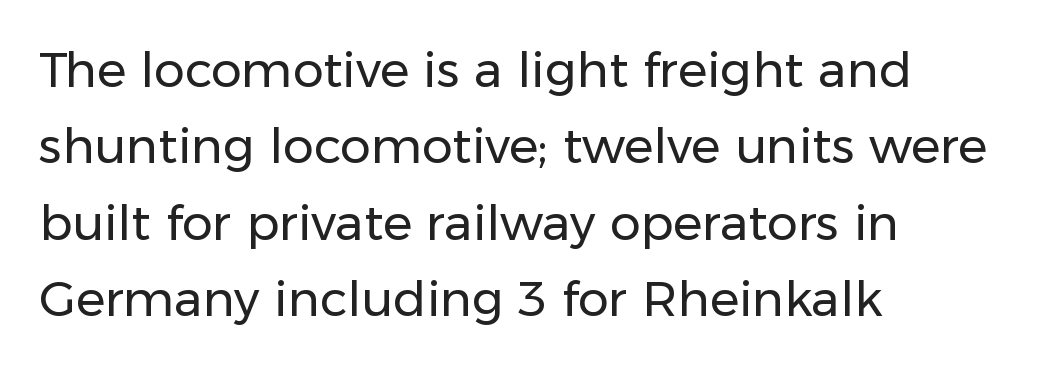
Vertical spacing — default. Weight: not bold — regular or lighter. Words appear dense and cohesive because spacing is normal. These lines are set flush left with a ragged right edge. The words here are not underlined.
